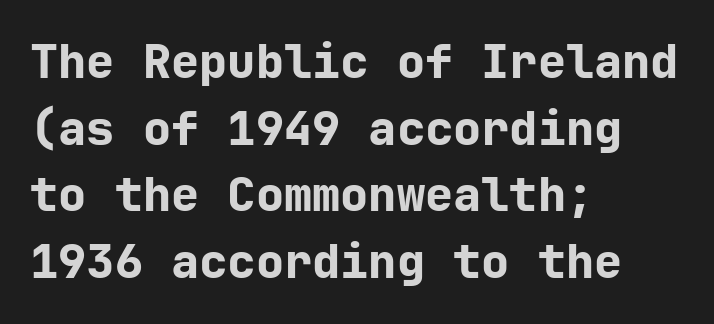
The image shows 47 px bold sans-serif type, upright; set left-aligned, normal line spacing (1.42x), normal letter spacing, not underlined; low stroke contrast and a medium x-height.
